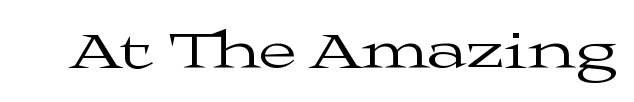
The image shows 55 px regular-weight, wide serif type, upright; set normal letter spacing, not underlined; medium stroke contrast and a medium x-height.
